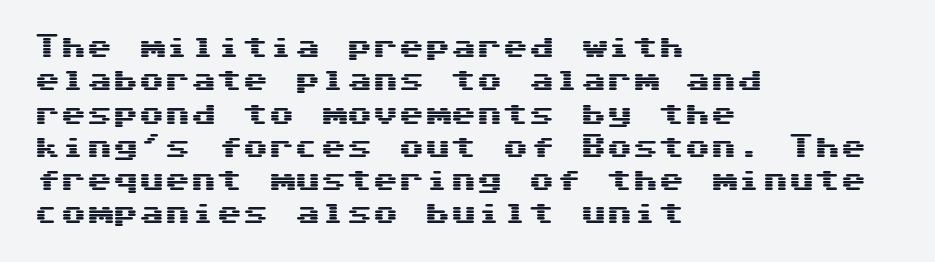
Q: Is the text italic (slanted)? A: No, it is upright.
Q: Is the text underlined? A: No.
Q: How is the paragraph aligned? A: Left-aligned.
Q: Is the spacing between letters normal or unusually wide? A: Normal.
Q: Is the spacing between lines tight, normal or loose? A: Normal.
